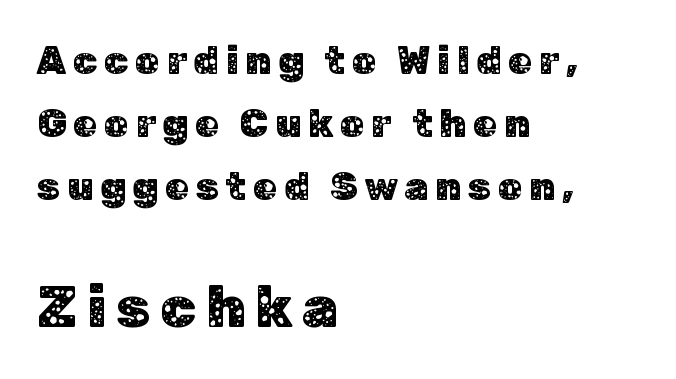
Q: Is the text italic (slanted)? A: No, it is upright.
Q: Is the typeface a serif or a sans-serif typeface? A: Sans-serif.
Q: Is the text underlined? A: No.
Q: How is the paragraph aligned? A: Left-aligned.
Q: Is the spacing between lines tight, normal or loose? A: Normal.
Q: Which block of text is set in a larger size, the first (top) or the second (bottom)? A: The second (bottom) one.
Q: Width (condensed, normal, or wide)? A: Normal.
Q: Stroke contrast? A: Low.
Q: x-height? A: Medium.
Q: Monospaced? A: No.
